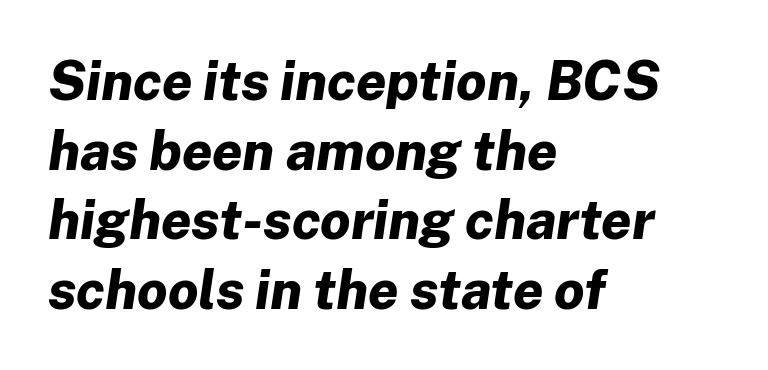
The image shows 54 px bold type, italic (leaning right); set left-aligned, normal line spacing (1.29x), normal letter spacing, not underlined; low stroke contrast and a medium x-height.
